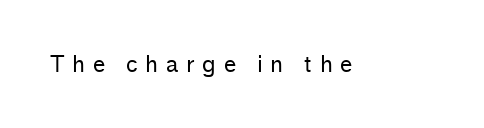
The image shows 22 px text type, upright; set unusually wide letter spacing (+0.35 em), not underlined.
